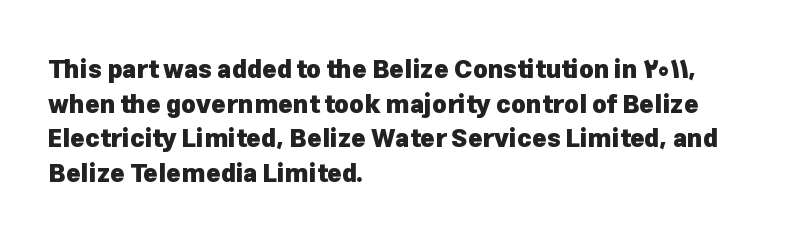
The type sits square on the baseline with zero lean. Summary of weight: heavy, a full bold. Rule under the text: the space is simply empty. Is the letter spacing exaggerated? No — it looks like the ordinary default.
